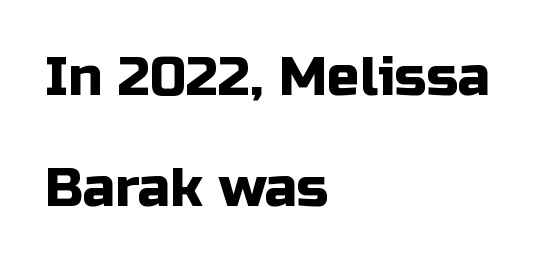
Q: Is the text italic (slanted)? A: No, it is upright.
Q: Is the typeface a serif or a sans-serif typeface? A: Sans-serif.
Q: Is the text underlined? A: No.
Q: How is the paragraph aligned? A: Left-aligned.
Q: Is the spacing between letters normal or unusually wide? A: Normal.
Q: Is the spacing between lines tight, normal or loose? A: Loose.
Q: Width (condensed, normal, or wide)? A: Normal.
Q: Stroke contrast? A: Low.
Q: x-height? A: Medium.
Q: Monospaced? A: No.
